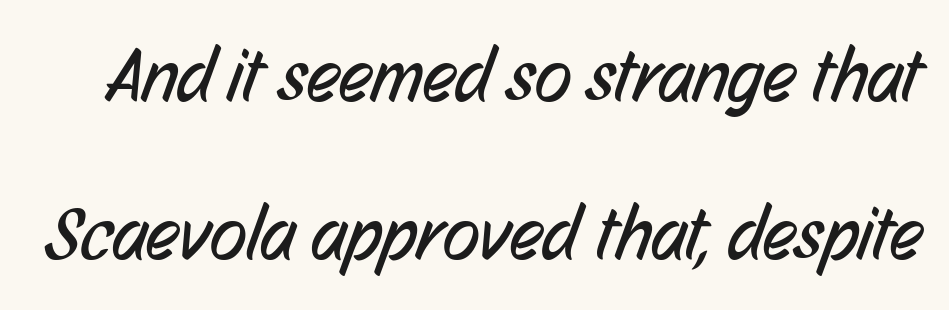
Q: Is the text bold? A: No.
Q: Is the typeface a serif or a sans-serif typeface? A: Sans-serif.
Q: Is the text underlined? A: No.
Q: Is the spacing between letters normal or unusually wide? A: Normal.
Q: Is the spacing between lines tight, normal or loose? A: Loose.
Q: Width (condensed, normal, or wide)? A: Condensed.
Q: Stroke contrast? A: Low.
Q: x-height? A: Medium.
Q: Monospaced? A: No.
